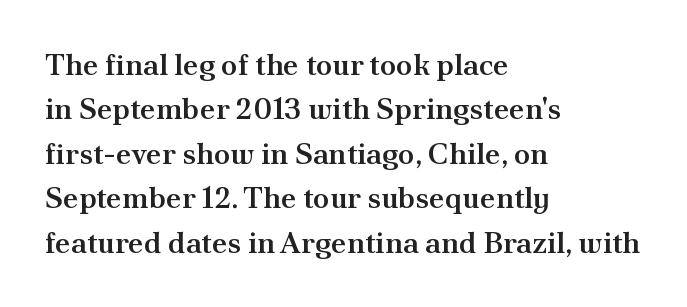
The sample has been set in demibold, a notch under bold. The paragraph shown leans on its left margin. The area under the type is left untouched. Note the varied advance widths — an 'i' is clearly narrower than an 'm'.
